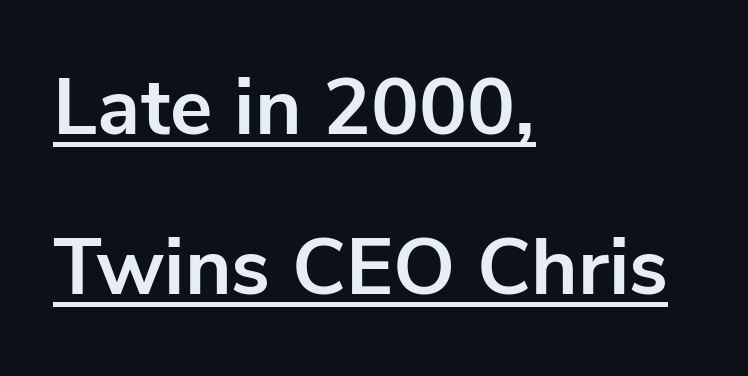
The image shows 80 px bold sans-serif type, upright; set left-aligned, loose line spacing (2.0x), normal letter spacing, underlined; low stroke contrast and a medium x-height.
